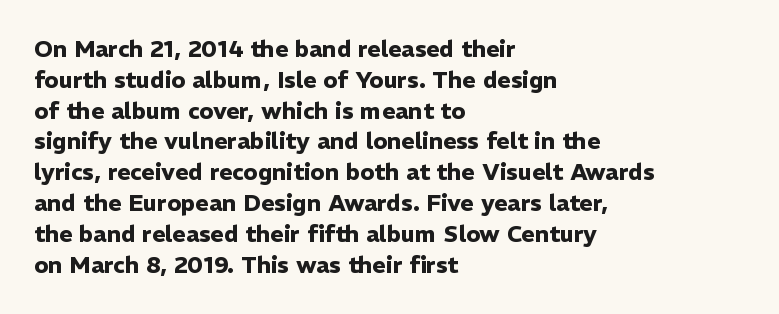
It's the straight-up-and-down kind of type. Descender tails drop into unmarked territory. Weight check: bold — yes, fully. Line beginnings align vertically; line endings do not.
